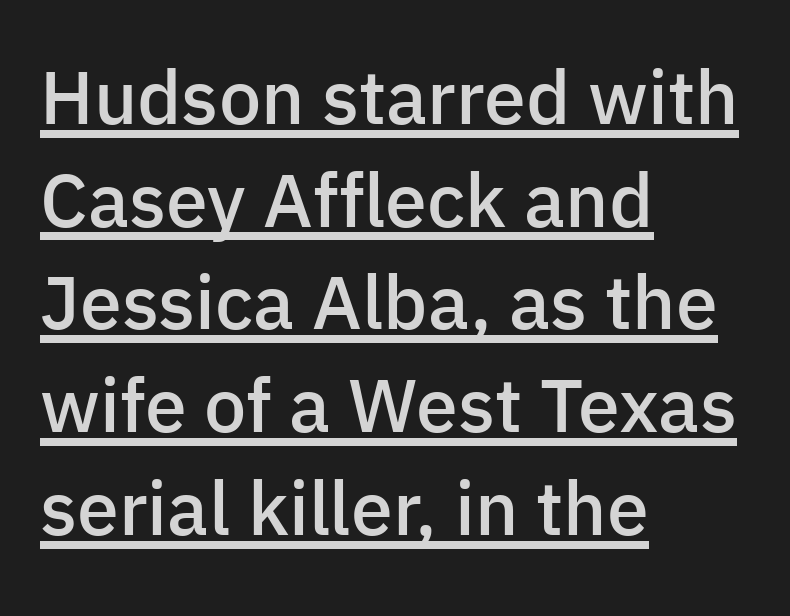
The image shows 75 px semibold sans-serif type, upright; set left-aligned, normal line spacing (1.37x), normal letter spacing, underlined; low stroke contrast and a medium x-height.
